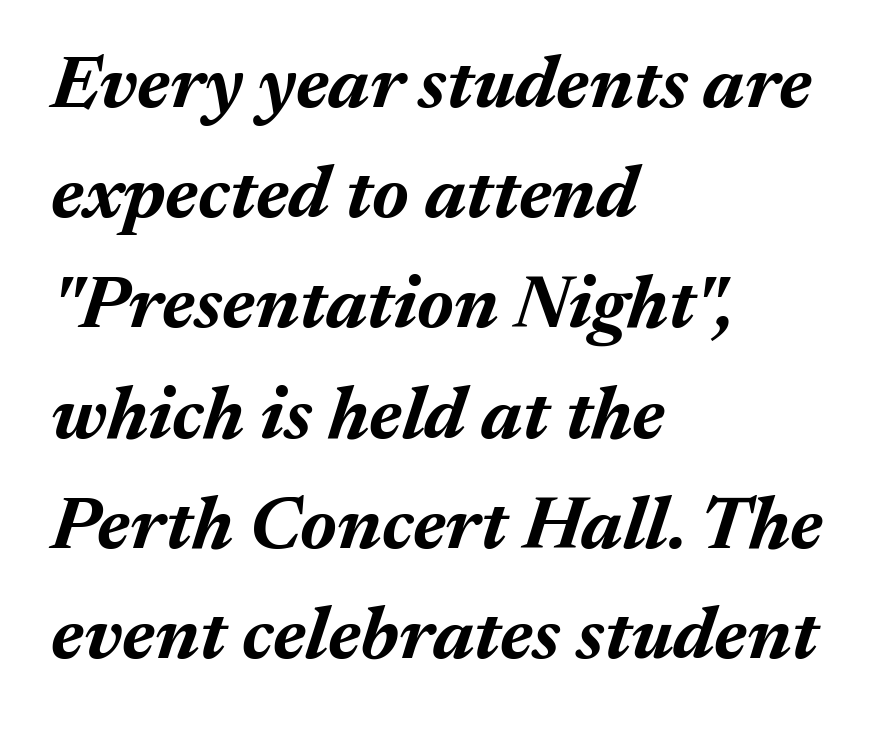
Q: Is the text bold? A: Yes.
Q: Is the text italic (slanted)? A: Yes, it leans right by about 17 degrees.
Q: Is the text underlined? A: No.
Q: How is the paragraph aligned? A: Left-aligned.
Q: Is the spacing between letters normal or unusually wide? A: Normal.
Q: Is the spacing between lines tight, normal or loose? A: Normal.
Q: Width (condensed, normal, or wide)? A: Normal.
Q: Stroke contrast? A: Medium.
Q: x-height? A: Medium.
Q: Monospaced? A: No.
